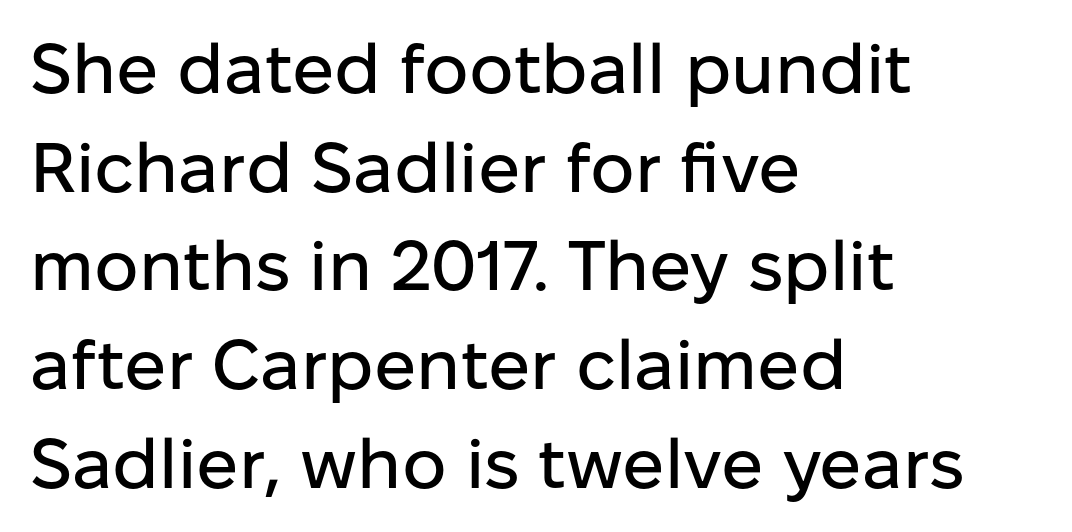
{"serif": "no", "italic": "no", "width": "normal", "stroke_contrast": "low", "x_height": "medium", "monospaced": "no", "underline": "no", "align": "left", "line_spacing": "normal", "line_spacing_ratio": 1.41, "letter_spacing": "normal", "letter_spacing_em": 0.0, "glyph_px": 70}
